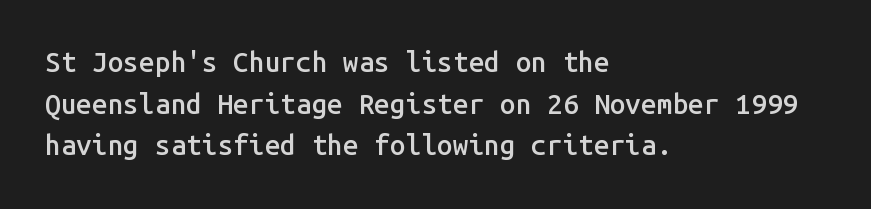
The image shows 28 px semibold sans-serif type, upright, monospaced; set left-aligned, normal line spacing (1.49x), normal letter spacing, not underlined; low stroke contrast and a medium x-height.
